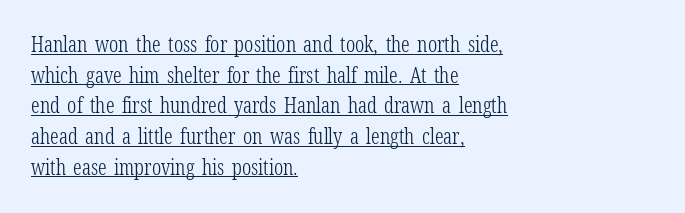
The image shows 21 px text type, upright; set left-aligned, normal line spacing (1.46x), normal letter spacing, underlined.
